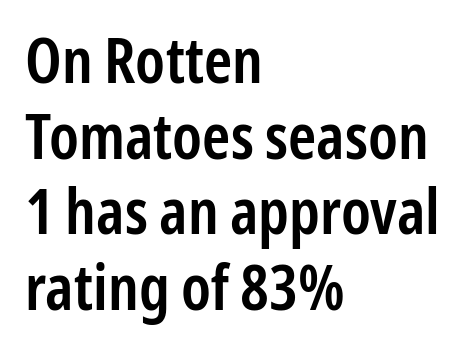
{"serif": "no", "italic": "no", "bold": "semi", "weight": "semibold", "width": "condensed", "stroke_contrast": "low", "x_height": "medium", "monospaced": "no", "underline": "no", "align": "left", "line_spacing_ratio": 1.2, "letter_spacing": "normal", "letter_spacing_em": 0.0, "glyph_px": 63}
